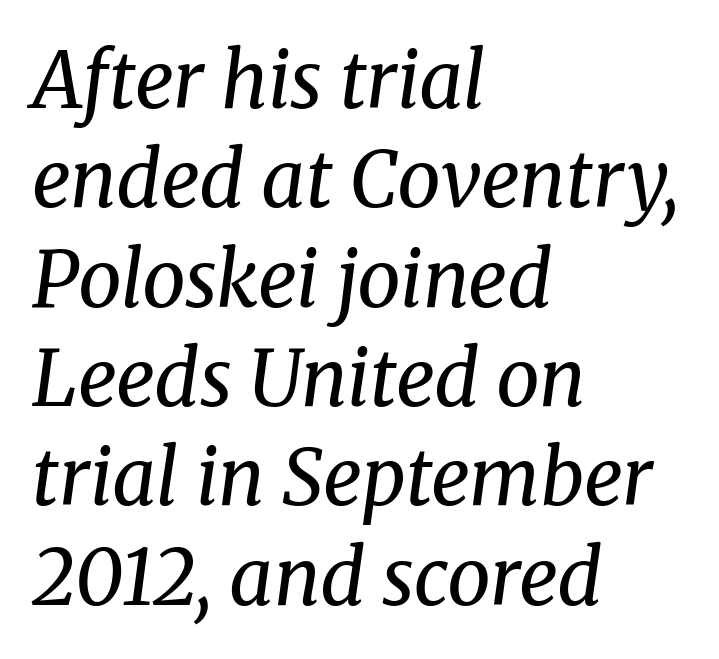
The image shows 77 px regular-weight serif type, italic (leaning right); set left-aligned, normal line spacing (1.29x), normal letter spacing, not underlined; medium stroke contrast and a medium x-height.
